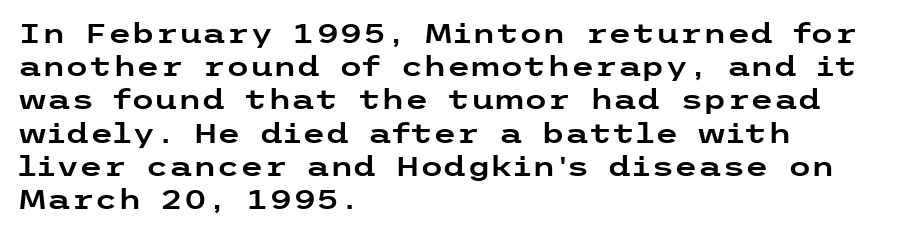
Every row of glyphs begins at an identical x-position on the left. These lines were composed using upright roman letters. Standard letterfit; no display-style spreading of the glyphs. The glyphs are unaccompanied by any horizontal stroke below them.
